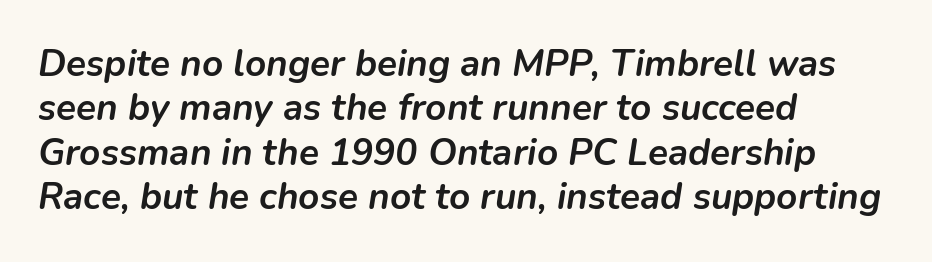
Just letters on the line, the space beneath them empty. Caption: multi-line text, flush left, ragged right. Bold? Absolutely — the strokes are thick and heavy. This sample has the flowing, uneven cadence of proportional lettering.
